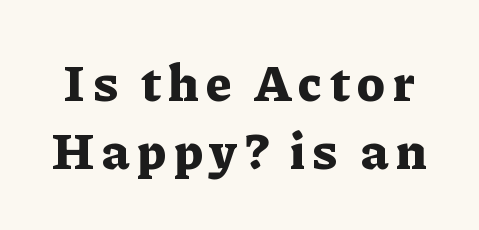
This sample uses an upright cut, with every glyph sitting square on the baseline. In terms of weight, the rendering is a true, heavy bold. Students, observe: this is what conventionally led text looks like. Nobody drew a line under any word here. Each letter keeps its own natural width here, so spacing adapts to shape. The text was rendered using a seriffed face with decorative stroke endings.
